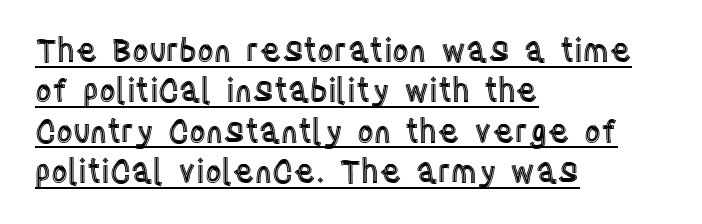
Q: Is the text italic (slanted)? A: No, it is upright.
Q: Is the text underlined? A: Yes.
Q: How is the paragraph aligned? A: Left-aligned.
Q: Is the spacing between letters normal or unusually wide? A: Normal.
Q: Is the spacing between lines tight, normal or loose? A: Normal.
Q: Width (condensed, normal, or wide)? A: Condensed.
Q: x-height? A: Large.
Q: Monospaced? A: No.
